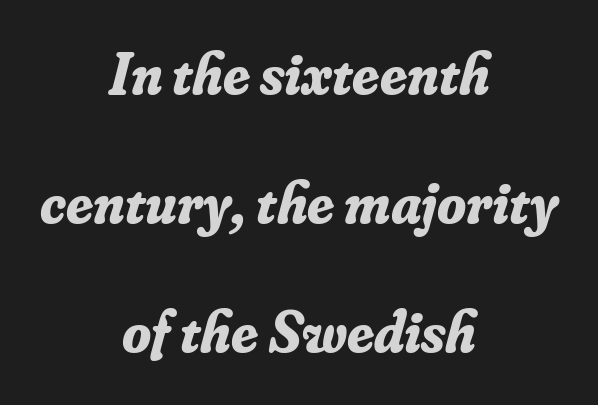
Inter-character spacing is left at the font's built-in metrics. The characters display serif detailing at their extremities. The rendering uses natural spacing where letterforms have individual widths. The face used here has the dense, thick strokes of a bold. Layout note: lines centered.
